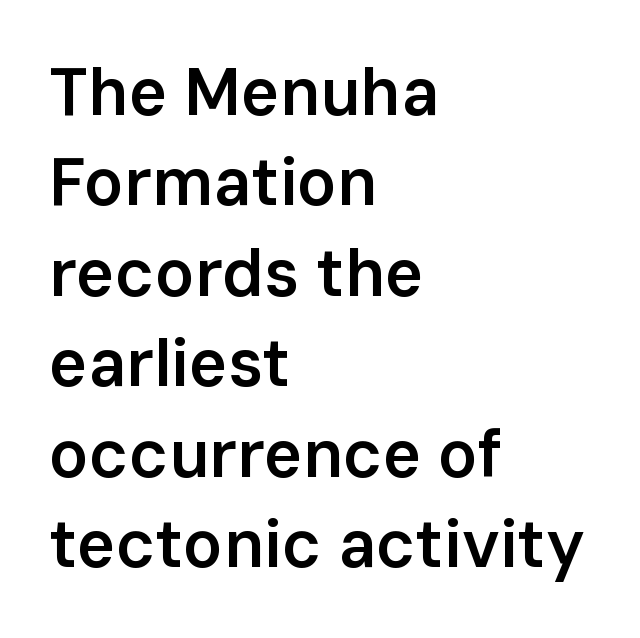
Q: Is the text bold? A: Semi-bold.
Q: Is the text italic (slanted)? A: No, it is upright.
Q: Is the typeface a serif or a sans-serif typeface? A: Sans-serif.
Q: Is the text underlined? A: No.
Q: How is the paragraph aligned? A: Left-aligned.
Q: Is the spacing between letters normal or unusually wide? A: Normal.
Q: Is the spacing between lines tight, normal or loose? A: Normal.
Q: Width (condensed, normal, or wide)? A: Normal.
Q: Stroke contrast? A: Low.
Q: x-height? A: Medium.
Q: Monospaced? A: No.
